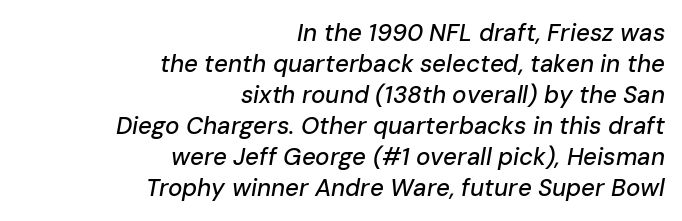
The image shows 24 px text type, italic (leaning right); set right-aligned, normal line spacing (1.29x), normal letter spacing, not underlined.
